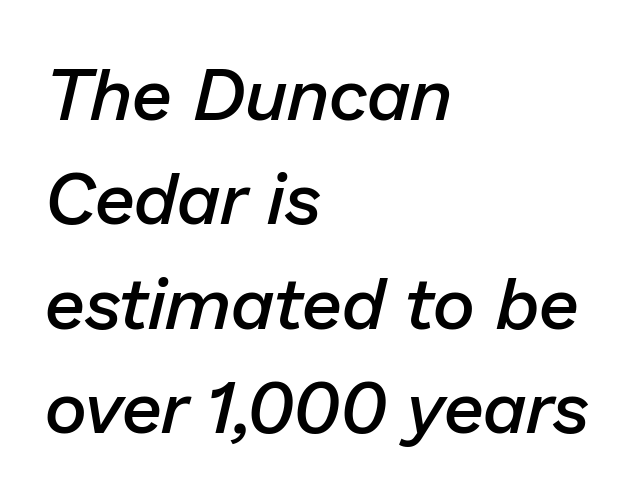
The rendering uses a moderate line-height, typical for paragraphs. Varying glyph widths throughout — classic text-font behaviour. The passage shown is semibold, sitting just below true bold. This sample is left-justified, so line endings fall wherever the words run out. No extra tracking has been applied to these lines.
